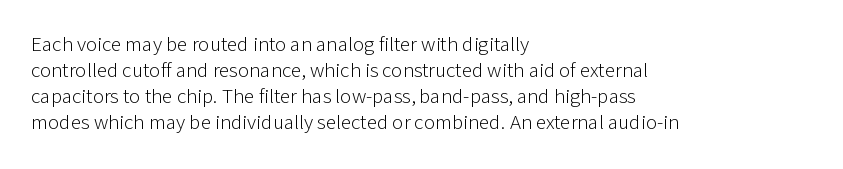
The image shows 21 px text type, upright; set left-aligned, line spacing 1.24x, normal letter spacing, not underlined.
